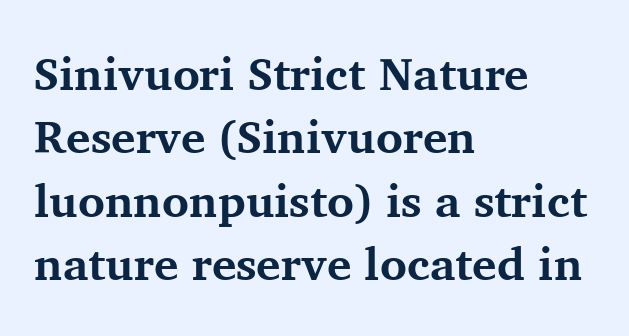
The image shows 46 px bold serif type, upright; set left-aligned, normal line spacing (1.38x), normal letter spacing, not underlined; medium stroke contrast and a medium x-height.
